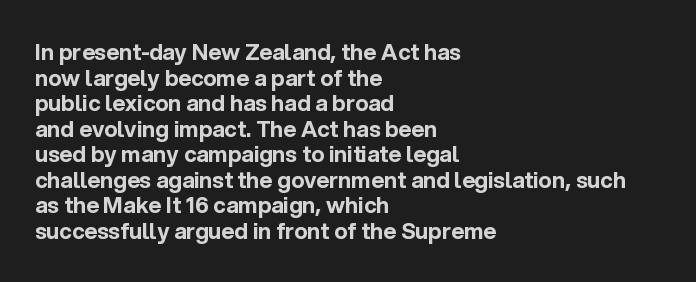
Q: Is the text bold? A: Yes.
Q: Is the text italic (slanted)? A: No, it is upright.
Q: Is the text underlined? A: No.
Q: How is the paragraph aligned? A: Left-aligned.
Q: Is the spacing between letters normal or unusually wide? A: Normal.
